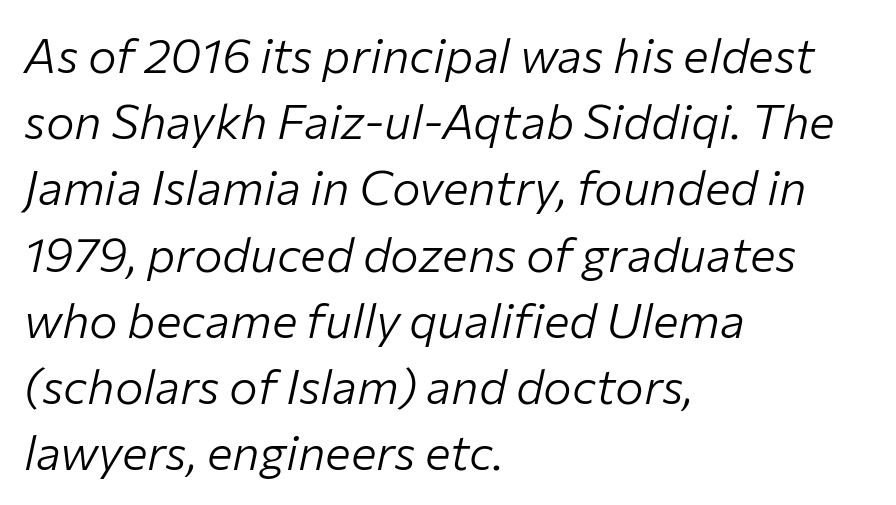
Q: Is the text bold? A: No.
Q: Is the text italic (slanted)? A: Yes, it leans right by about 12 degrees.
Q: Is the text underlined? A: No.
Q: How is the paragraph aligned? A: Left-aligned.
Q: Is the spacing between letters normal or unusually wide? A: Normal.
Q: Is the spacing between lines tight, normal or loose? A: Normal.
Q: Width (condensed, normal, or wide)? A: Normal.
Q: Stroke contrast? A: Low.
Q: x-height? A: Medium.
Q: Monospaced? A: No.
